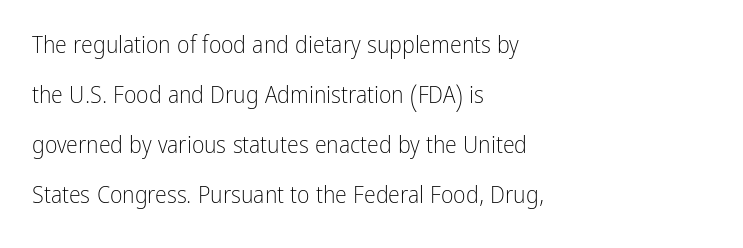
In terms of leading, this rendering errs on the spacious side. Unlike italic type, these characters show no tilt at all. Descenders are the only things crossing below the line. The horizontal fit of the characters is conventional and even. Unbolded letterforms with no extra heft. These lines stack with their left ends in a neat column.
